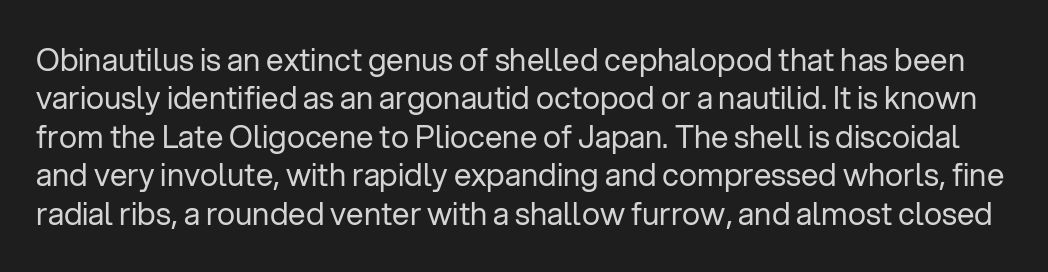
The image shows 31 px regular-weight sans-serif type, upright; set line spacing 1.24x, normal letter spacing, not underlined; low stroke contrast and a medium x-height.
